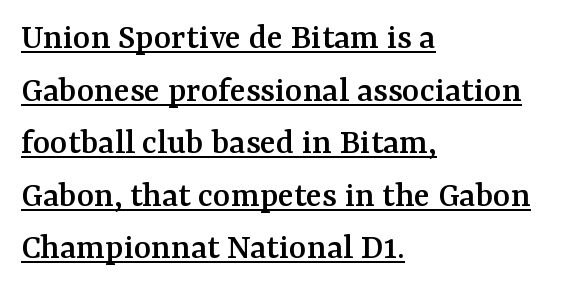
Q: Is the text italic (slanted)? A: No, it is upright.
Q: Is the typeface a serif or a sans-serif typeface? A: Serif.
Q: Is the text underlined? A: Yes.
Q: How is the paragraph aligned? A: Left-aligned.
Q: Is the spacing between letters normal or unusually wide? A: Normal.
Q: Is the spacing between lines tight, normal or loose? A: Normal.
Q: Width (condensed, normal, or wide)? A: Normal.
Q: Stroke contrast? A: Medium.
Q: x-height? A: Medium.
Q: Monospaced? A: No.
